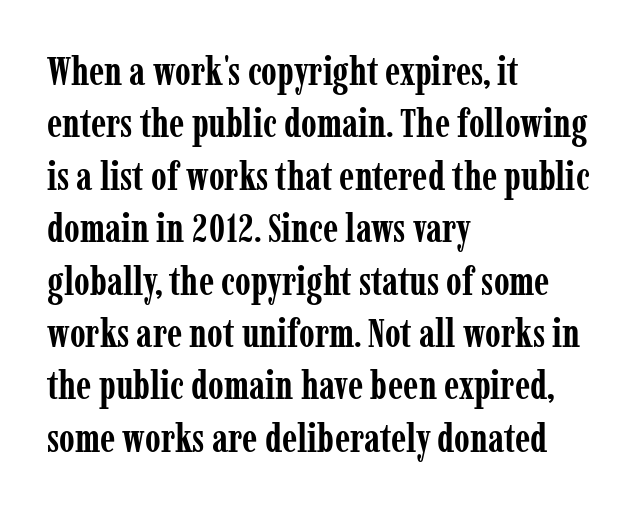
{"serif": "yes", "italic": "no", "bold": "yes", "weight": "semibold", "width": "condensed", "stroke_contrast": "low", "x_height": "medium", "monospaced": "no", "underline": "no", "align": "left", "line_spacing": "normal", "line_spacing_ratio": 1.31, "letter_spacing": "normal", "letter_spacing_em": 0.0, "glyph_px": 40}
